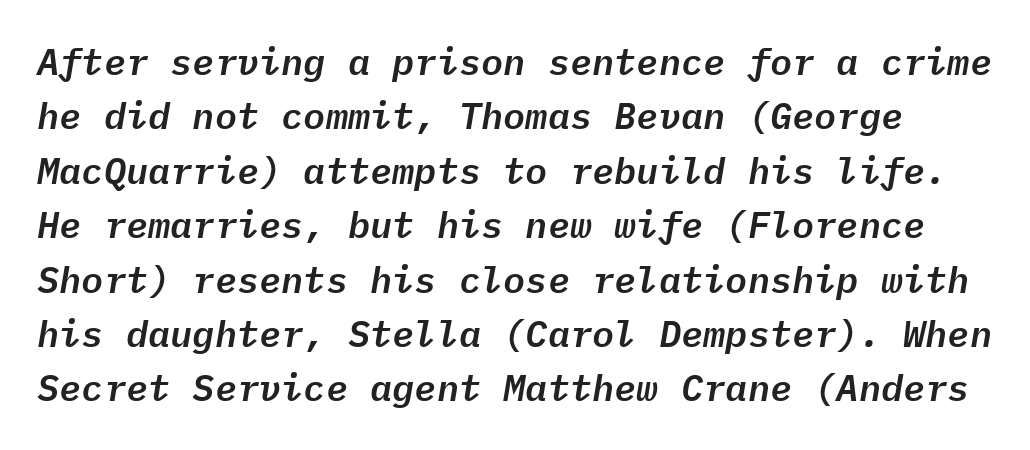
{"italic": "yes", "lean": "right", "slant_degrees": 9, "width": "normal", "stroke_contrast": "low", "x_height": "medium", "monospaced": "yes", "underline": "no", "line_spacing": "normal", "line_spacing_ratio": 1.47, "letter_spacing": "normal", "letter_spacing_em": 0.0, "glyph_px": 37}
